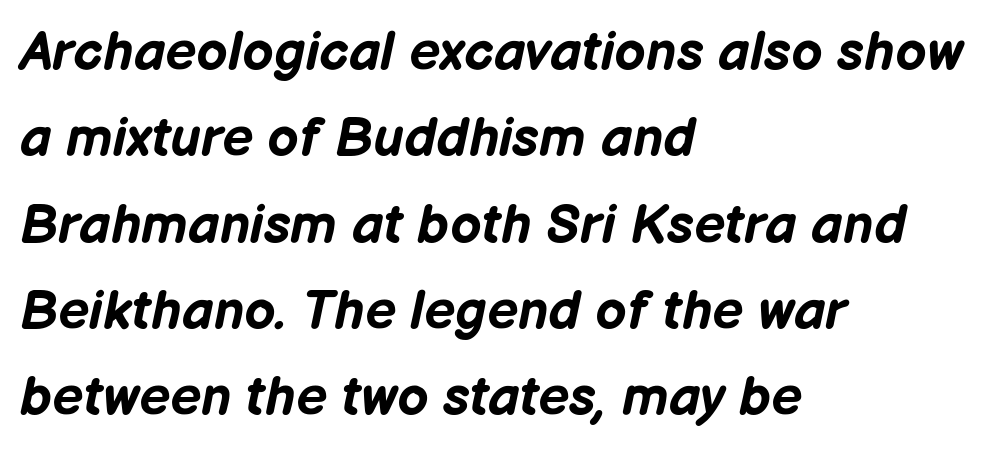
{"italic": "yes", "lean": "right", "slant_degrees": 12, "bold": "yes", "weight": "bold", "width": "normal", "stroke_contrast": "low", "x_height": "medium", "monospaced": "no", "underline": "no", "align": "left", "line_spacing": "normal", "line_spacing_ratio": 1.57, "letter_spacing": "normal", "letter_spacing_em": 0.0, "glyph_px": 55}
